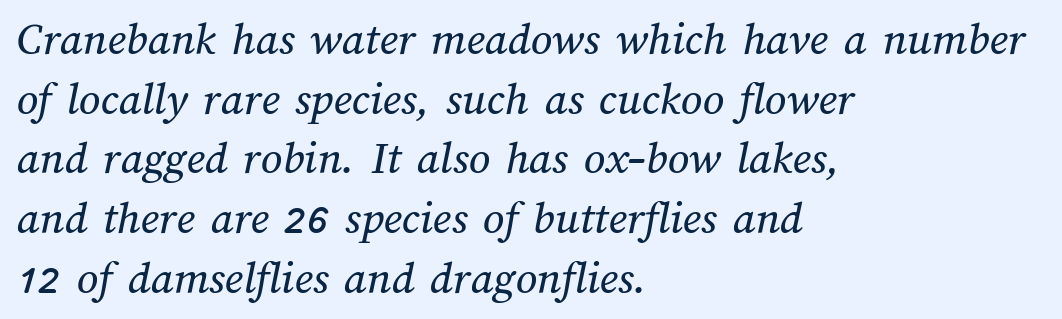
In terms of leading, this rendering sits right in the middle. The face used here is proportionally spaced, like ordinary book or web type. Layout note: lines flush left. No extra tracking has been applied to these lines. Beneath every word, the page is bare.
